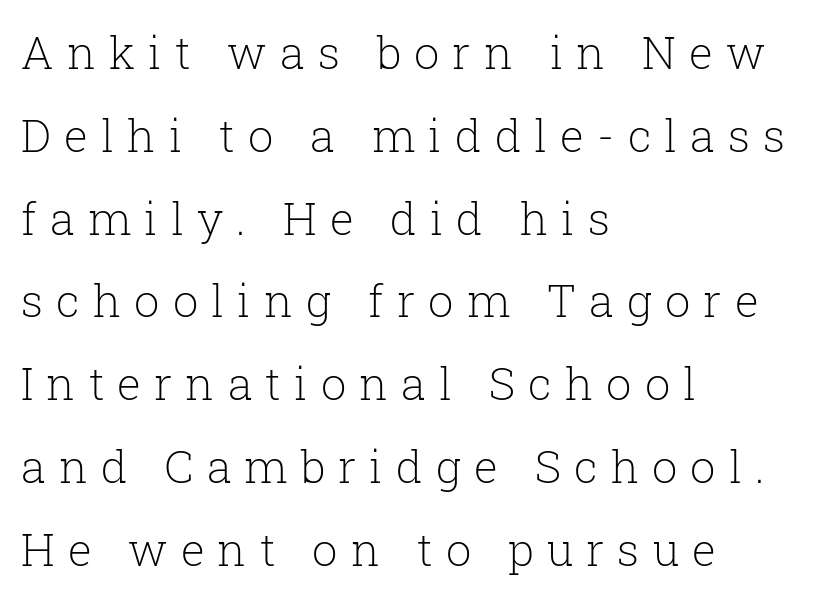
Layout note: lines flush left. On a weight scale, this lands at 450 or below. Tracking here is generous; glyphs stand well apart from one another. Type style note: has serifs. The typography opts for an upright posture over an oblique one. Rule under the text: the space is simply empty.
